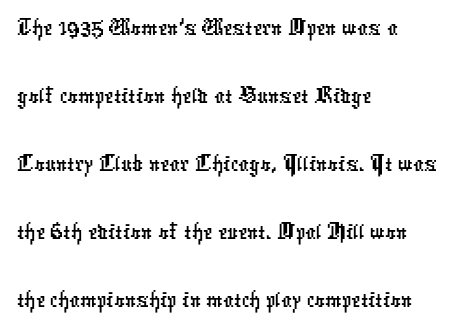
Q: Is the typeface a serif or a sans-serif typeface? A: Sans-serif.
Q: Is the text underlined? A: No.
Q: How is the paragraph aligned? A: Left-aligned.
Q: Is the spacing between letters normal or unusually wide? A: Normal.
Q: Is the spacing between lines tight, normal or loose? A: Normal.
Q: Width (condensed, normal, or wide)? A: Condensed.
Q: Stroke contrast? A: Low.
Q: x-height? A: Medium.
Q: Monospaced? A: No.
